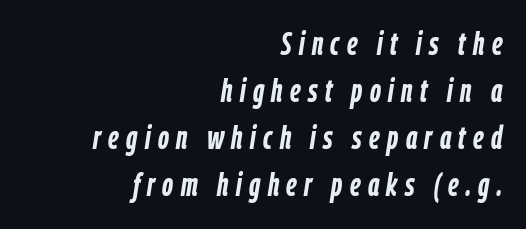
{"italic": "yes", "lean": "right", "slant_degrees": 9, "bold": "yes", "weight": "semibold", "width": "condensed", "stroke_contrast": "low", "x_height": "medium", "monospaced": "no", "underline": "no", "align": "right", "line_spacing": "normal", "line_spacing_ratio": 1.47, "letter_spacing": "wide", "letter_spacing_em": 0.23, "glyph_px": 32}
